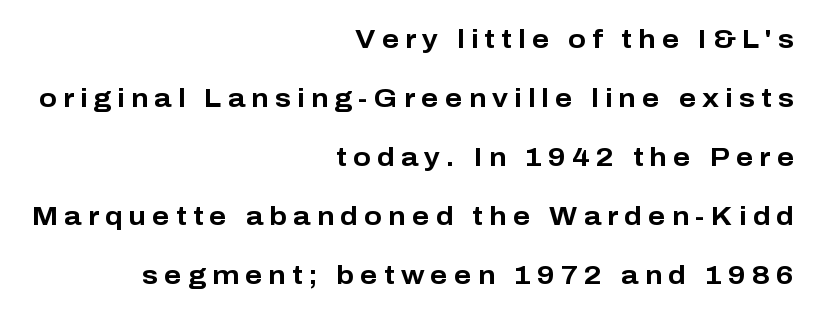
The image shows 26 px bold type, upright; set right-aligned, loose line spacing (2.27x), unusually wide letter spacing (+0.24 em), not underlined.
